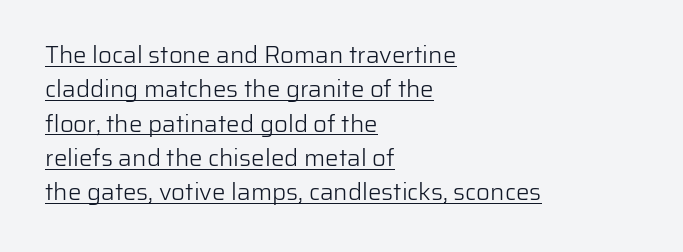
Ordinary non-slanted type is in use. The face used here appears with an underline applied. Here the glyphs are tracked normally, forming tight word shapes. The passage shown stacks its lines at a standard gap. Counters stay open thanks to moderate or lighter strokes. Line starts are locked; line ends wander.
